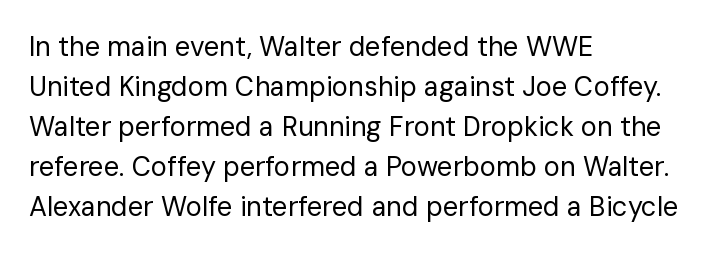
Italic: no, the glyphs are upright roman. Observe the ordinary spacing: letters are neighbours, not strangers. Line spacing here is normal. The zone under the glyphs is completely vacant. These lines stack with their left ends in a neat column.
